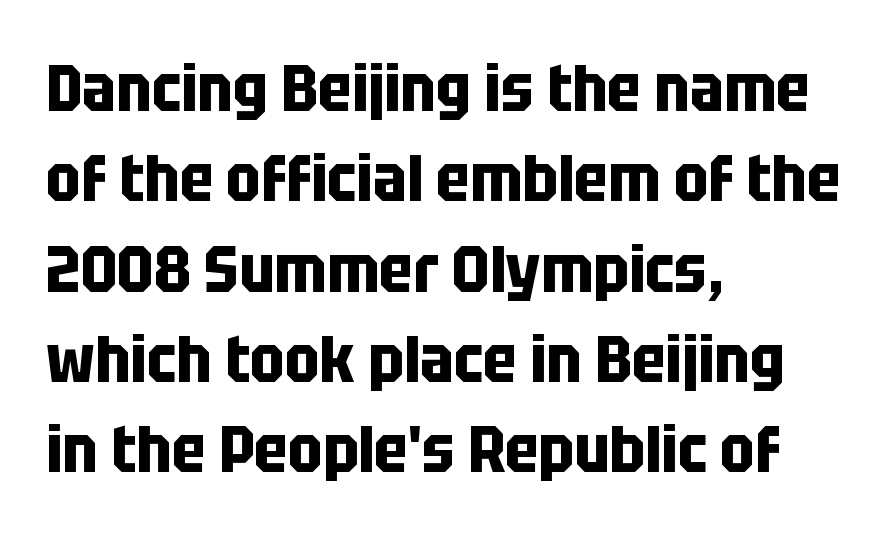
{"serif": "no", "italic": "no", "bold": "yes", "weight": "bold", "width": "condensed", "stroke_contrast": "low", "x_height": "large", "monospaced": "no", "underline": "no", "align": "left", "line_spacing": "normal", "line_spacing_ratio": 1.39, "letter_spacing": "normal", "letter_spacing_em": 0.0, "glyph_px": 65}
